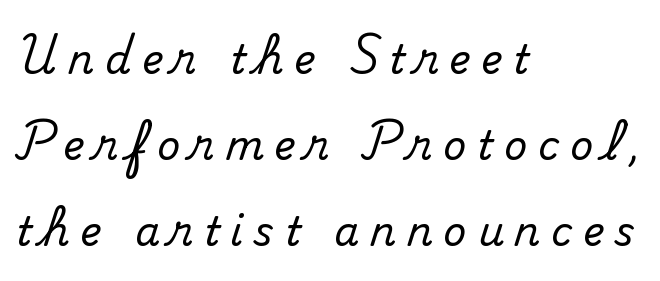
The image shows 40 px serif type; set left-aligned, loose line spacing (2.15x), unusually wide letter spacing (+0.27 em), not underlined; medium stroke contrast and a small x-height.
